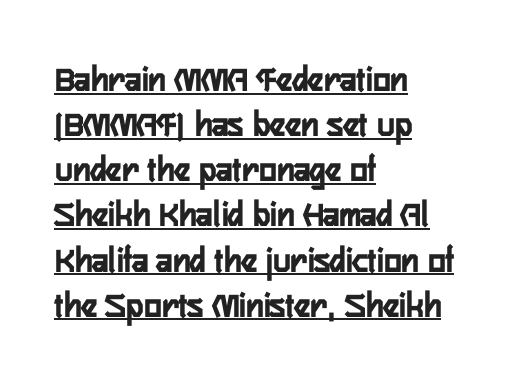
The font family rendered here belongs to the sans-serif group. This sample has the flowing, uneven cadence of proportional lettering. Vertical strokes here are truly vertical. A student would call this left alignment; a typographer would say flush left, rag right.
